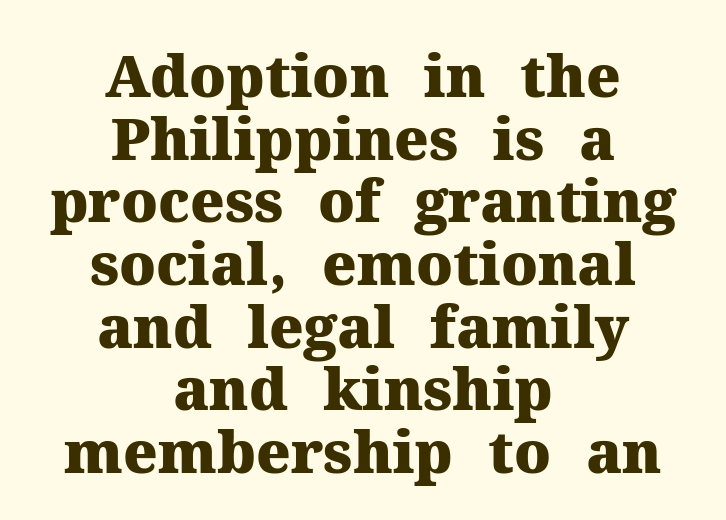
Q: Is the text bold? A: Yes.
Q: Is the text italic (slanted)? A: No, it is upright.
Q: Is the typeface a serif or a sans-serif typeface? A: Serif.
Q: Is the text underlined? A: No.
Q: How is the paragraph aligned? A: Centered.
Q: Is the spacing between letters normal or unusually wide? A: Normal.
Q: Is the spacing between lines tight, normal or loose? A: Tight.
Q: Width (condensed, normal, or wide)? A: Normal.
Q: Stroke contrast? A: Medium.
Q: x-height? A: Medium.
Q: Monospaced? A: No.
